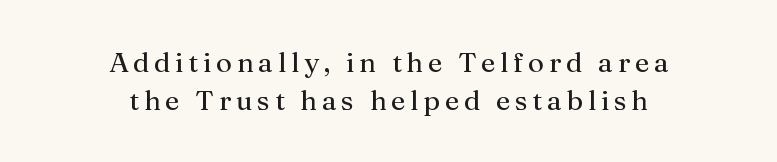
The gap between lines stays unmarked. Posture: straight, roman, zero tilt. You could not count columns in this text — the font is proportionally spaced. In CSS terms this would be text-align: center. Think standard paragraph weight, or any step lighter than that. What kind of face is this? One with serifs.
